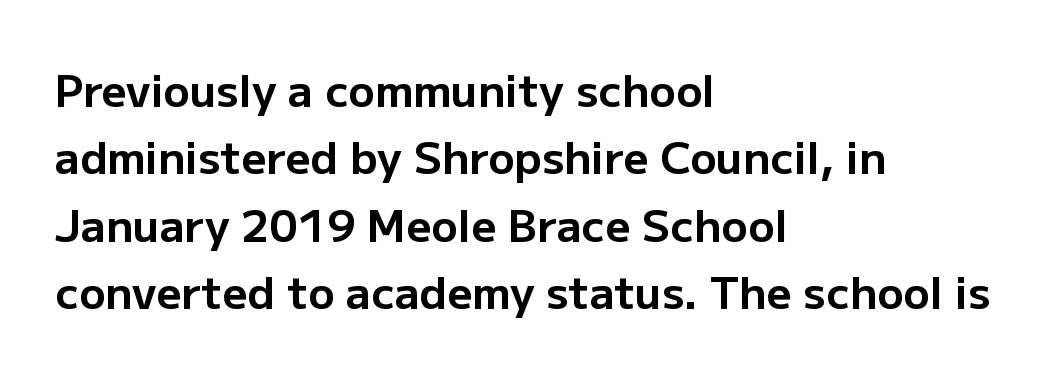
{"serif": "no", "italic": "no", "bold": "yes", "weight": "bold", "width": "normal", "stroke_contrast": "low", "x_height": "medium", "monospaced": "no", "underline": "no", "align": "left", "line_spacing": "normal", "line_spacing_ratio": 1.53, "letter_spacing": "normal", "letter_spacing_em": 0.0, "glyph_px": 44}
